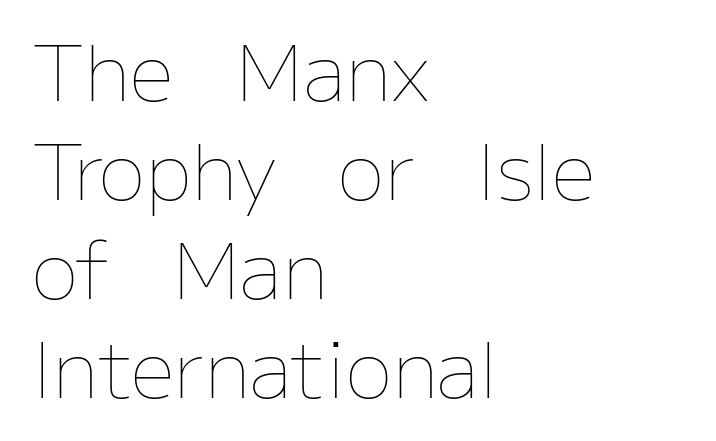
{"italic": "no", "bold": "no", "weight": "thin", "width": "normal", "stroke_contrast": "low", "x_height": "medium", "monospaced": "no", "underline": "no", "align": "left", "line_spacing": "normal", "line_spacing_ratio": 1.27, "letter_spacing": "normal", "letter_spacing_em": 0.0, "glyph_px": 78}
